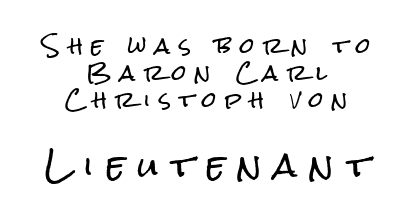
Q: Is the text italic (slanted)? A: No, it is upright.
Q: Is the typeface a serif or a sans-serif typeface? A: Sans-serif.
Q: Is the text underlined? A: No.
Q: How is the paragraph aligned? A: Centered.
Q: Is the spacing between letters normal or unusually wide? A: Unusually wide.
Q: Is the spacing between lines tight, normal or loose? A: Normal.
Q: Which block of text is set in a larger size, the first (top) or the second (bottom)? A: The second (bottom) one.
Q: Width (condensed, normal, or wide)? A: Condensed.
Q: Stroke contrast? A: Low.
Q: x-height? A: Medium.
Q: Monospaced? A: No.
